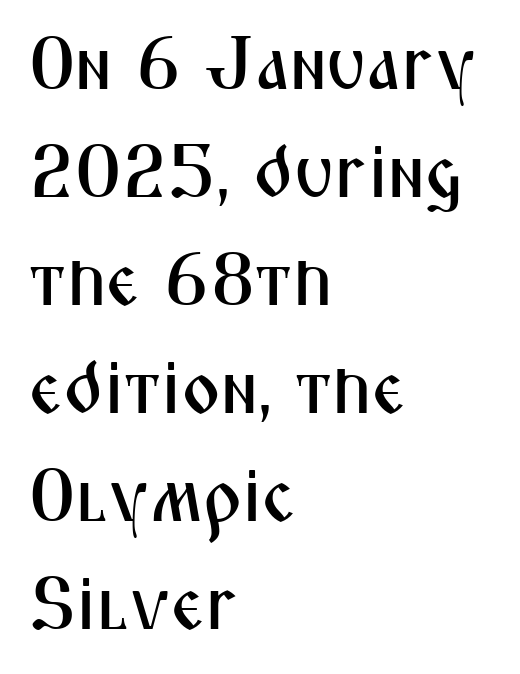
Q: Is the text italic (slanted)? A: No, it is upright.
Q: Is the typeface a serif or a sans-serif typeface? A: Sans-serif.
Q: Is the text underlined? A: No.
Q: How is the paragraph aligned? A: Left-aligned.
Q: Is the spacing between letters normal or unusually wide? A: Normal.
Q: Is the spacing between lines tight, normal or loose? A: Normal.
Q: Width (condensed, normal, or wide)? A: Condensed.
Q: Stroke contrast? A: Medium.
Q: x-height? A: Medium.
Q: Monospaced? A: No.
